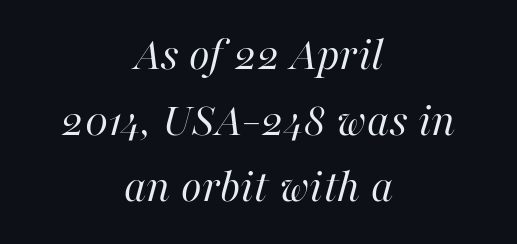
Q: Is the text bold? A: No.
Q: Is the text italic (slanted)? A: Yes, it leans right by about 16 degrees.
Q: Is the text underlined? A: No.
Q: How is the paragraph aligned? A: Centered.
Q: Is the spacing between letters normal or unusually wide? A: Normal.
Q: Is the spacing between lines tight, normal or loose? A: Normal.
Q: Width (condensed, normal, or wide)? A: Normal.
Q: Stroke contrast? A: High.
Q: x-height? A: Medium.
Q: Monospaced? A: No.
